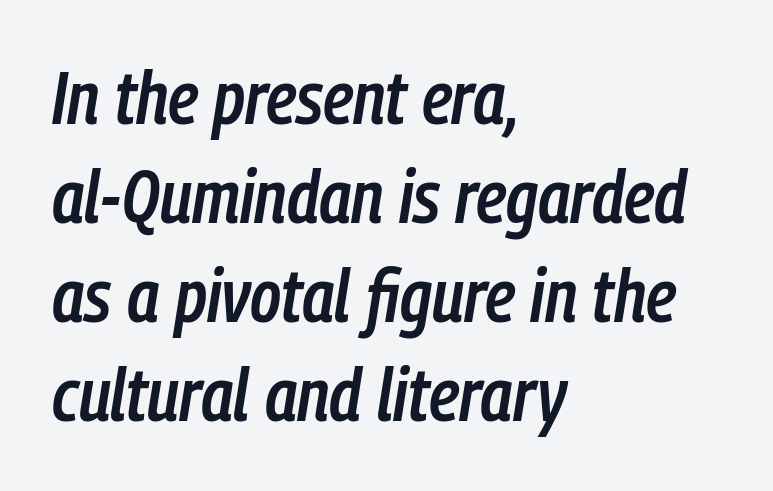
{"italic": "yes", "lean": "right", "slant_degrees": 9, "bold": "semi", "weight": "semibold", "width": "condensed", "stroke_contrast": "low", "x_height": "medium", "monospaced": "no", "underline": "no", "align": "left", "line_spacing": "normal", "line_spacing_ratio": 1.34, "letter_spacing": "normal", "letter_spacing_em": 0.0, "glyph_px": 74}
